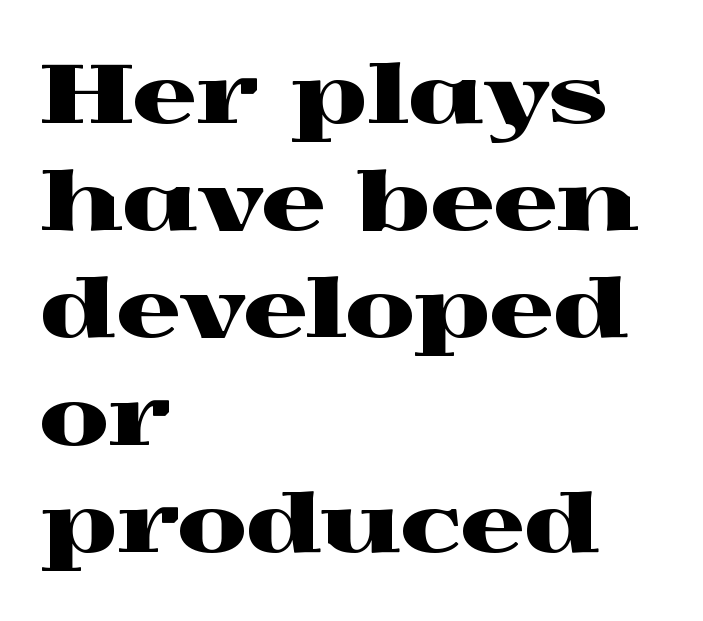
A serif font was chosen for this passage. Honestly, the letter spacing is just normal — you wouldn't notice it. Looks like regular typesetting: each glyph gets only the width it needs. Has an underline been added? It has not. Each new line begins a customary step beneath the previous one.
